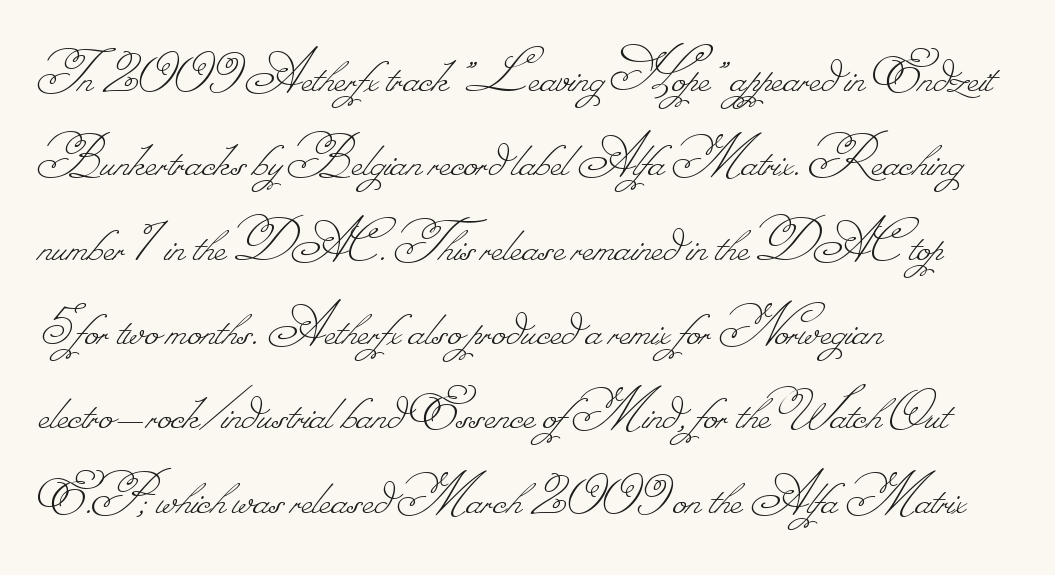
{"bold": "no", "weight": "thin", "width": "normal", "stroke_contrast": "low", "monospaced": "no", "underline": "no", "align": "left", "line_spacing": "normal", "line_spacing_ratio": 1.36, "letter_spacing": "normal", "letter_spacing_em": 0.0, "glyph_px": 62}
